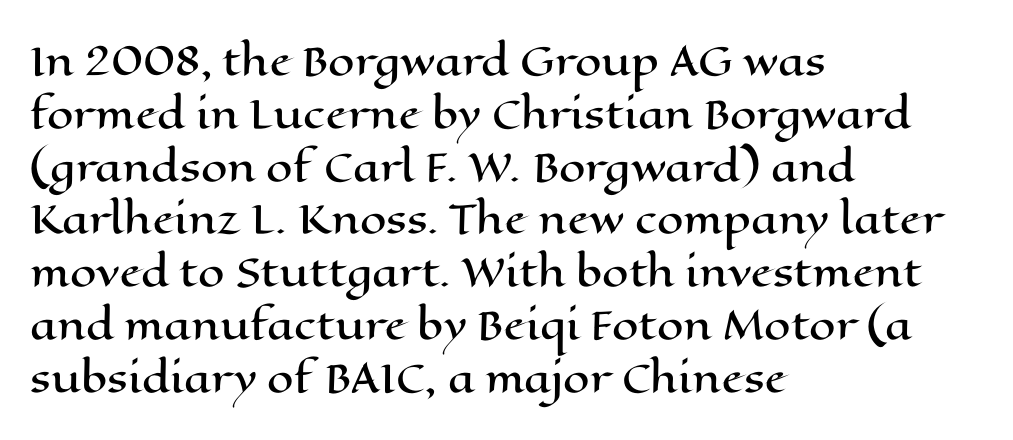
{"italic": "no", "width": "wide", "stroke_contrast": "high", "x_height": "medium", "monospaced": "no", "underline": "no", "align": "left", "line_spacing": "normal", "line_spacing_ratio": 1.39, "letter_spacing": "normal", "letter_spacing_em": 0.0, "glyph_px": 38}
